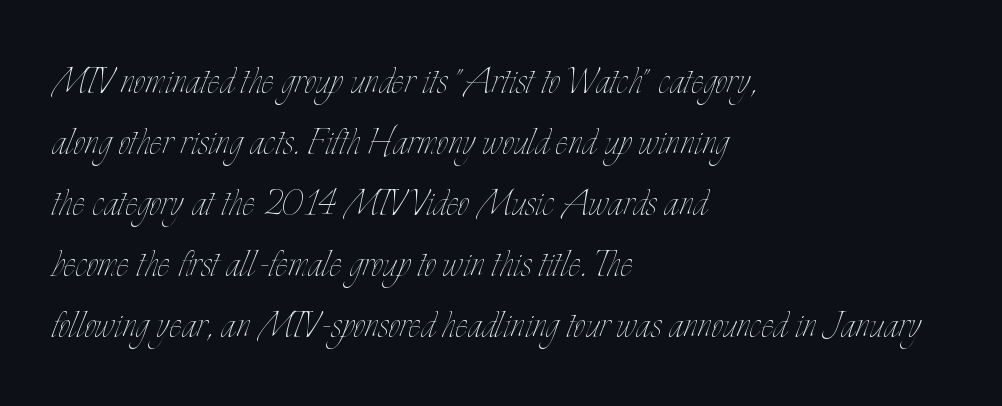
Character widths vary here, with narrow letters taking less room than wide ones. Honestly, there is no underline to notice here at all. One glance says typical: line gaps are just what's usual. These lines stack with their left ends in a neat column. Weight: not bold — regular or lighter.
